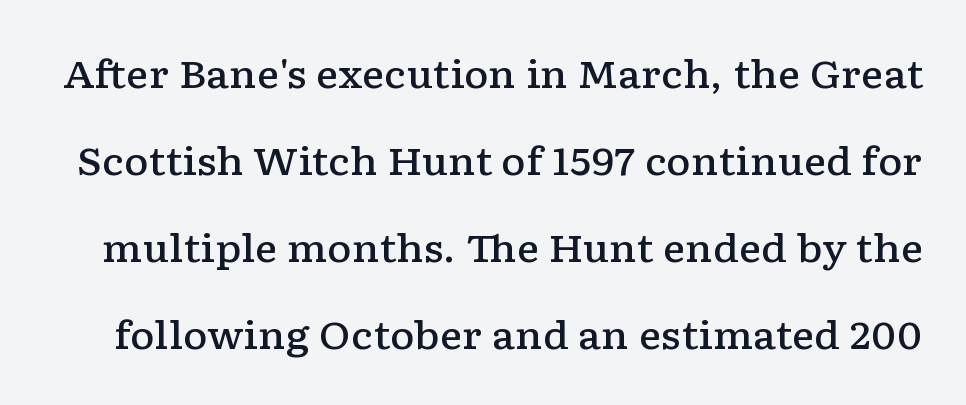
Characters follow at the spacing the type designer built in. The face used here is seriffed, in the tradition of book romans. What weight is shown? A semibold, between regular and bold. These lines are rendered in a variable-pitch font. Ascenders rise straight up at ninety degrees. If you measured baseline to baseline, you'd find a long distance.
